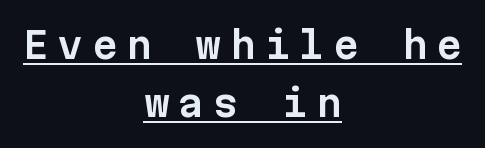
The image shows 37 px sans-serif type, upright, monospaced; set centered, normal line spacing (1.58x), unusually wide letter spacing (+0.23 em), underlined; low stroke contrast and a medium x-height.
